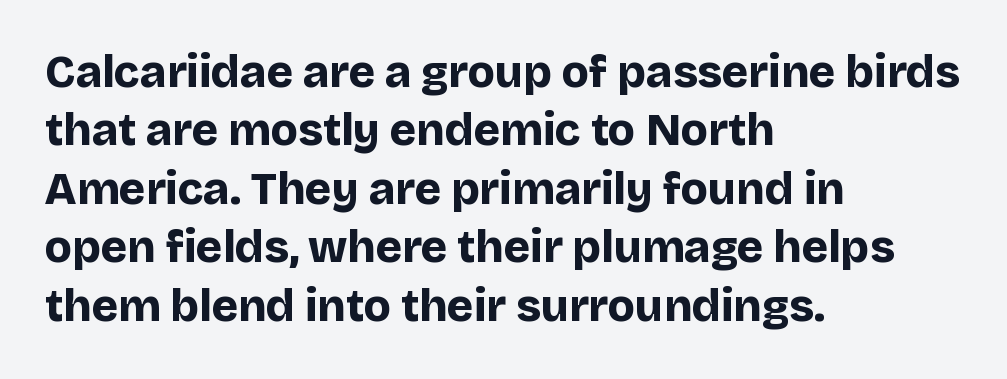
The image shows 45 px bold sans-serif type, upright; set left-aligned, normal line spacing (1.3x), normal letter spacing, not underlined; low stroke contrast and a large x-height.
